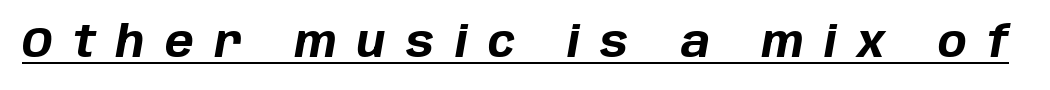
When letters slant like this, we call the style italic. The glyphs have the mass of a bold cut. The letters advance in unequal steps, a hallmark of proportional type. Decoration check: the copy is underlined. Substantial extra tracking has been applied to these lines.
